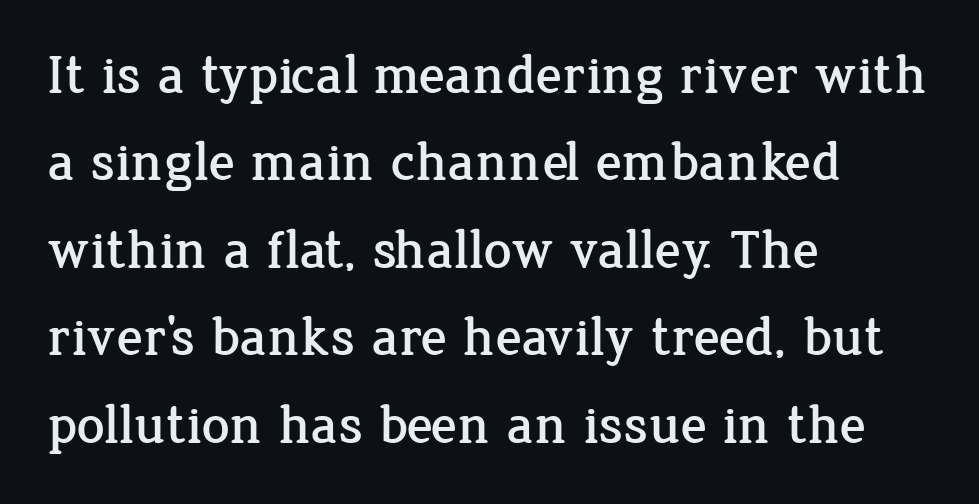
The face used here is rendered with its standard letterfit. The leading is moderate, giving the passage an even texture. Serif or sans? Serif — the stroke terminals have little feet. The passage shown is typed in a proportional face where columns would drift.
